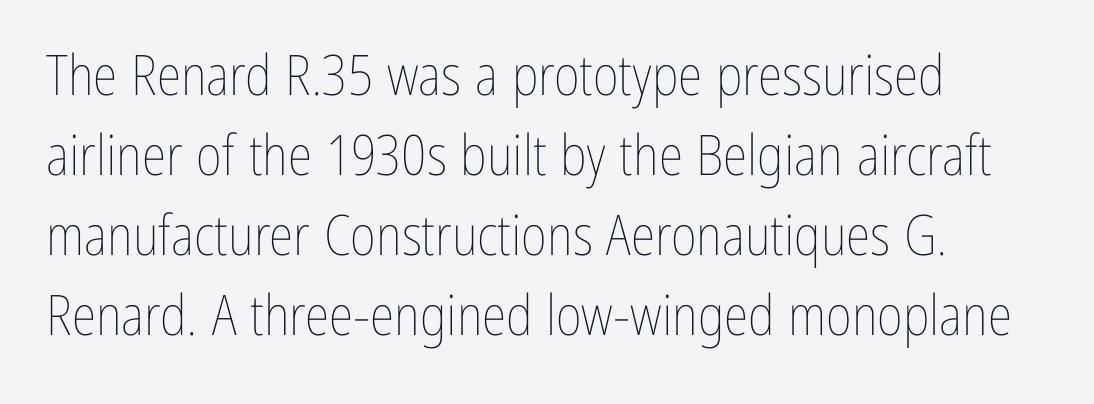
Q: Is the text bold? A: No.
Q: Is the text italic (slanted)? A: No, it is upright.
Q: Is the text underlined? A: No.
Q: How is the paragraph aligned? A: Left-aligned.
Q: Is the spacing between letters normal or unusually wide? A: Normal.
Q: Is the spacing between lines tight, normal or loose? A: Normal.
Q: Width (condensed, normal, or wide)? A: Condensed.
Q: Stroke contrast? A: Low.
Q: x-height? A: Medium.
Q: Monospaced? A: No.
